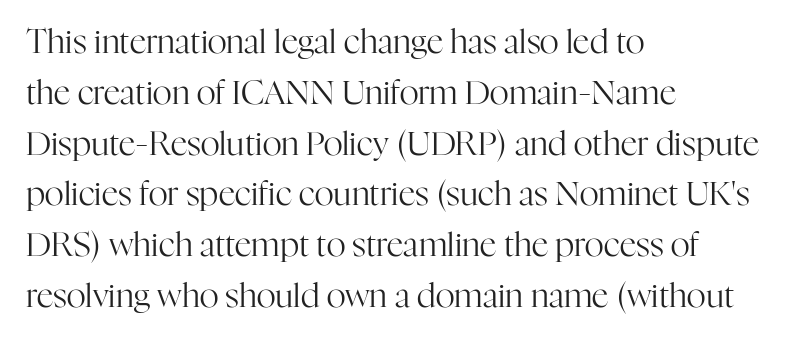
Q: Is the text bold? A: No.
Q: Is the text italic (slanted)? A: No, it is upright.
Q: Is the typeface a serif or a sans-serif typeface? A: Serif.
Q: Is the text underlined? A: No.
Q: How is the paragraph aligned? A: Left-aligned.
Q: Is the spacing between letters normal or unusually wide? A: Normal.
Q: Is the spacing between lines tight, normal or loose? A: Normal.
Q: Width (condensed, normal, or wide)? A: Normal.
Q: Stroke contrast? A: High.
Q: x-height? A: Medium.
Q: Monospaced? A: No.
